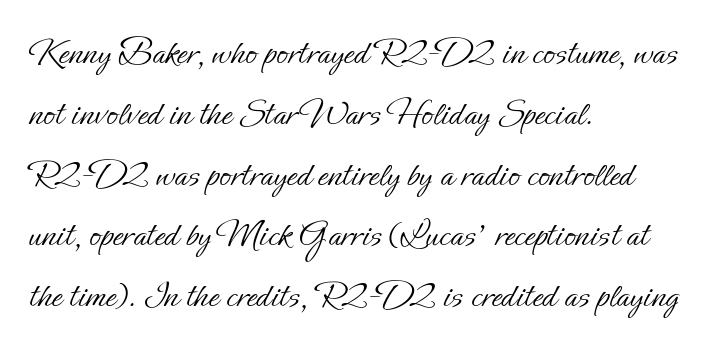
This sample uses plain, unmodified letter spacing. The zone under the glyphs is completely vacant. The rendering anchors every line to the left-hand side. Proportional: the letters do not fall into vertical columns.
